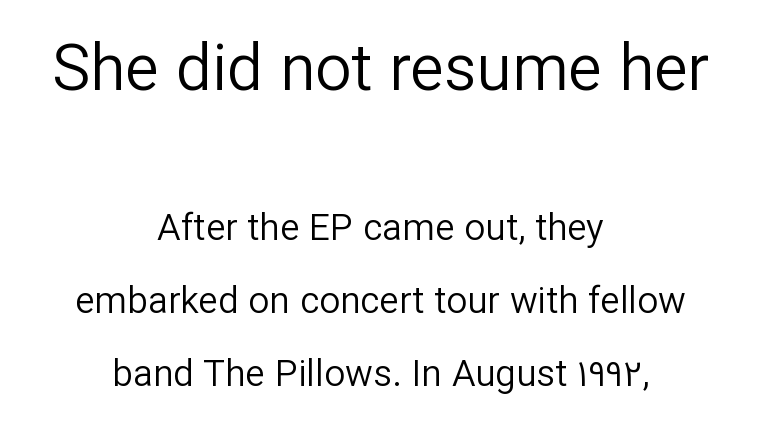
The image shows 64 px regular-weight sans-serif type, upright; set centered, loose line spacing (1.98x), normal letter spacing, not underlined; the first (top) block is 1.73x larger; low stroke contrast and a medium x-height.
